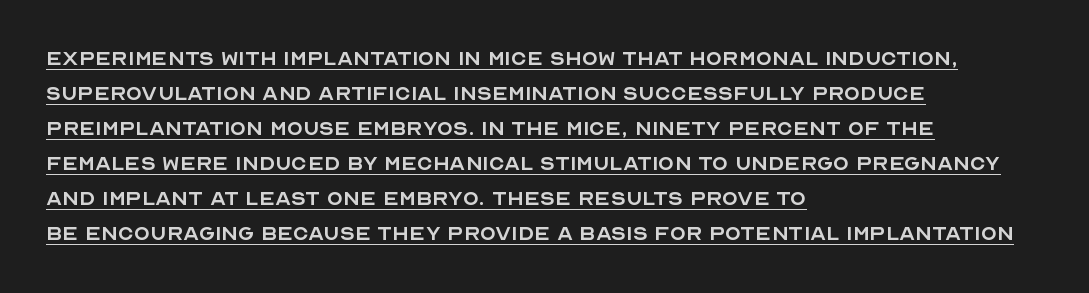
Q: Is the text bold? A: No.
Q: Is the text italic (slanted)? A: No, it is upright.
Q: Is the text underlined? A: Yes.
Q: How is the paragraph aligned? A: Left-aligned.
Q: Is the spacing between letters normal or unusually wide? A: Normal.
Q: Is the spacing between lines tight, normal or loose? A: Normal.
